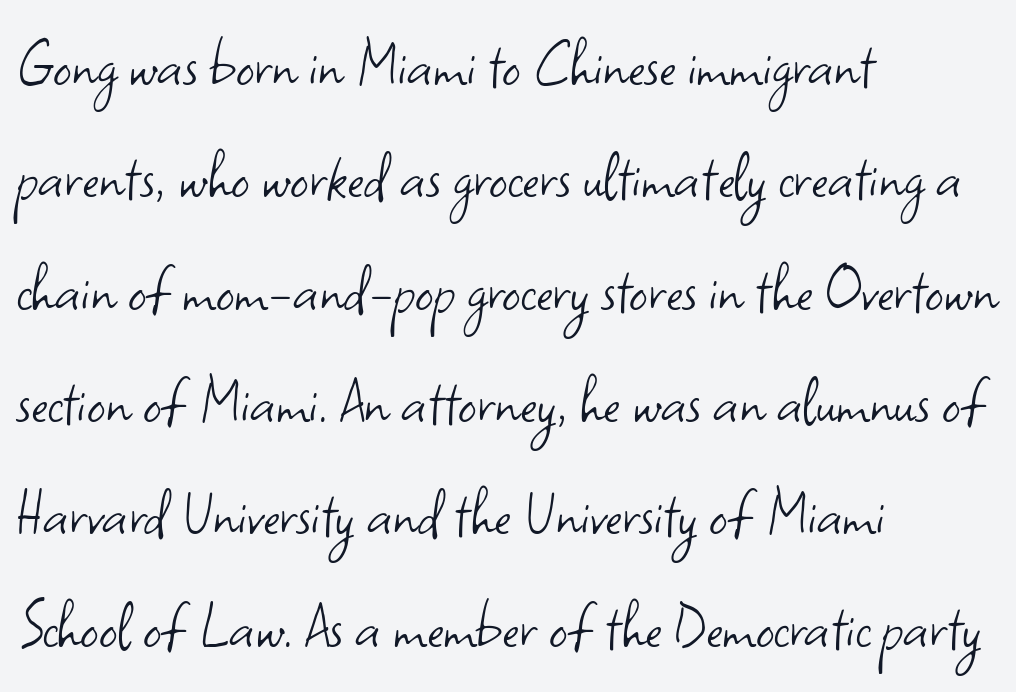
{"serif": "no", "bold": "no", "weight": "light", "width": "normal", "stroke_contrast": "low", "x_height": "small", "monospaced": "no", "underline": "no", "align": "left", "line_spacing": "normal", "line_spacing_ratio": 1.56, "letter_spacing": "normal", "letter_spacing_em": 0.0, "glyph_px": 72}
